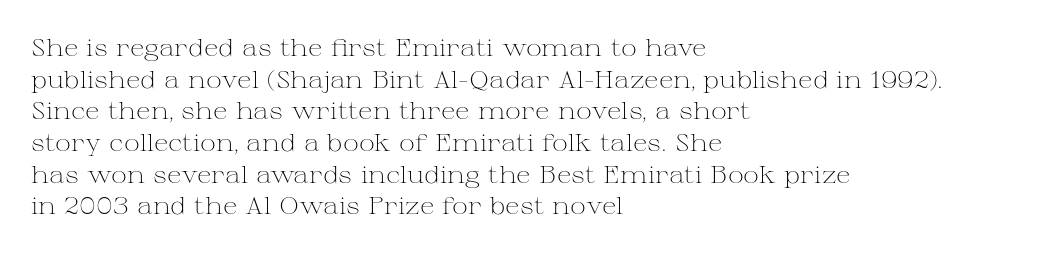
{"italic": "no", "bold": "no", "underline": "no", "align": "left", "line_spacing": "normal", "line_spacing_ratio": 1.32, "letter_spacing": "normal", "letter_spacing_em": 0.0, "glyph_px": 24}
